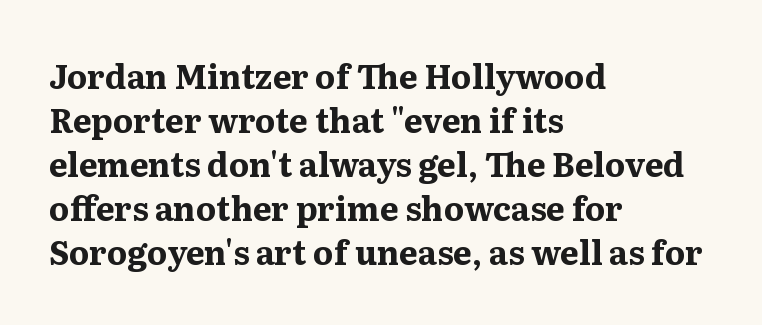
This rendering features lettering with no underline. This sample is left-justified, so line endings fall wherever the words run out. Varying glyph widths throughout — classic text-font behaviour. Italic? Not at all — the glyphs are vertical. The gaps between neighbouring characters are ordinary and unremarkable.
